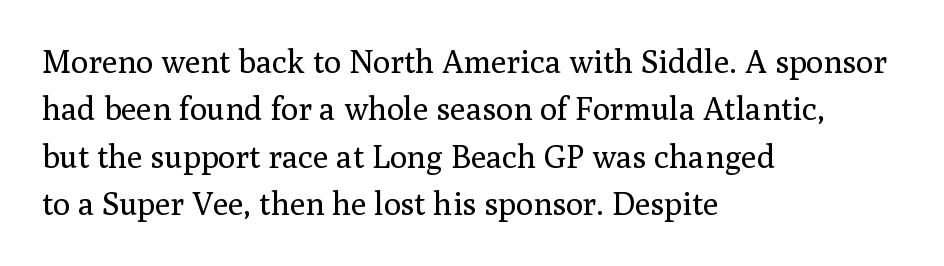
The image shows 32 px regular-weight serif type, upright; set left-aligned, normal line spacing (1.48x), normal letter spacing, not underlined; medium stroke contrast and a medium x-height.
